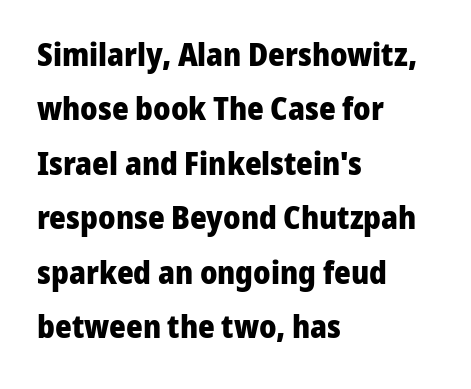
Q: Is the text bold? A: Yes.
Q: Is the text italic (slanted)? A: No, it is upright.
Q: Is the typeface a serif or a sans-serif typeface? A: Sans-serif.
Q: Is the text underlined? A: No.
Q: How is the paragraph aligned? A: Left-aligned.
Q: Is the spacing between letters normal or unusually wide? A: Normal.
Q: Is the spacing between lines tight, normal or loose? A: Normal.
Q: Width (condensed, normal, or wide)? A: Normal.
Q: Stroke contrast? A: Low.
Q: x-height? A: Medium.
Q: Monospaced? A: No.
